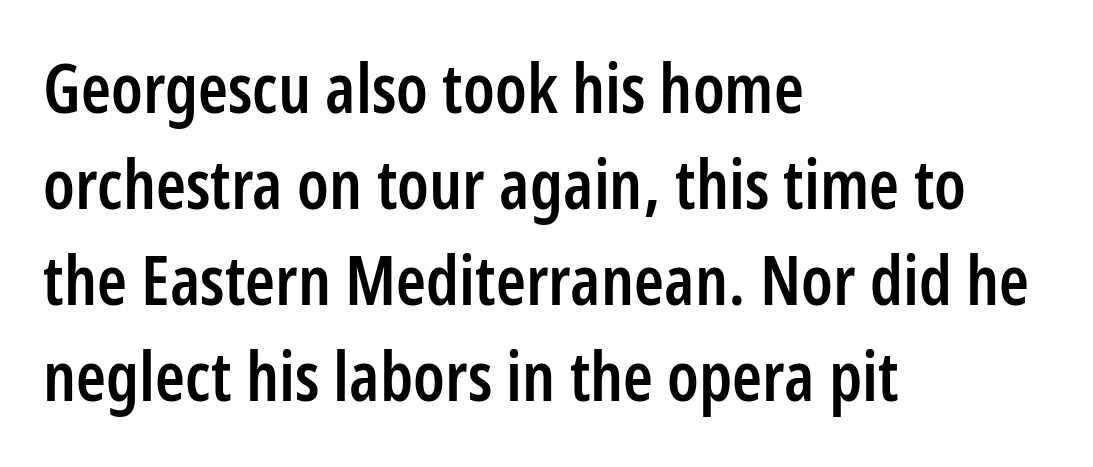
{"serif": "no", "italic": "no", "bold": "semi", "weight": "semibold", "width": "condensed", "stroke_contrast": "low", "x_height": "medium", "monospaced": "no", "underline": "no", "align": "left", "line_spacing": "normal", "line_spacing_ratio": 1.41, "letter_spacing": "normal", "letter_spacing_em": 0.0, "glyph_px": 68}
